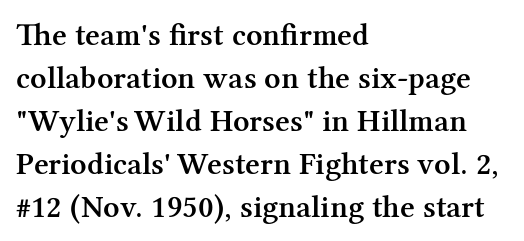
The image shows 32 px semibold serif type, upright; set left-aligned, normal line spacing (1.34x), normal letter spacing, not underlined; medium stroke contrast and a medium x-height.
